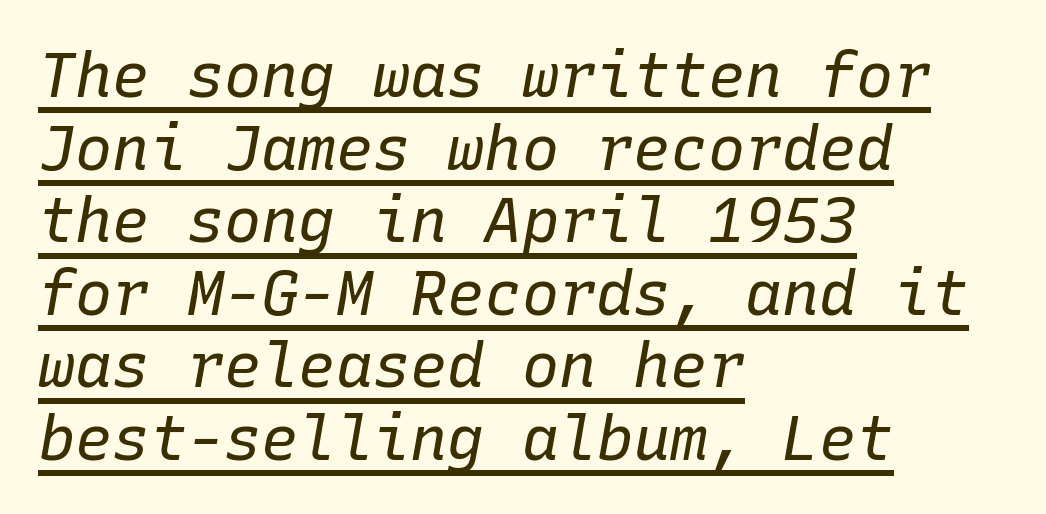
Q: Is the text bold? A: No.
Q: Is the text italic (slanted)? A: Yes, it leans right by about 10 degrees.
Q: Is the text underlined? A: Yes.
Q: How is the paragraph aligned? A: Left-aligned.
Q: Is the spacing between letters normal or unusually wide? A: Normal.
Q: Width (condensed, normal, or wide)? A: Normal.
Q: Stroke contrast? A: Low.
Q: x-height? A: Medium.
Q: Monospaced? A: Yes.
